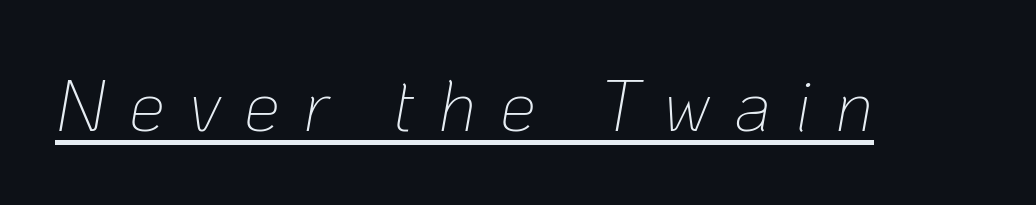
The image shows 72 px thin type, italic (leaning right); set unusually wide letter spacing (+0.33 em), underlined; low stroke contrast and a medium x-height.
